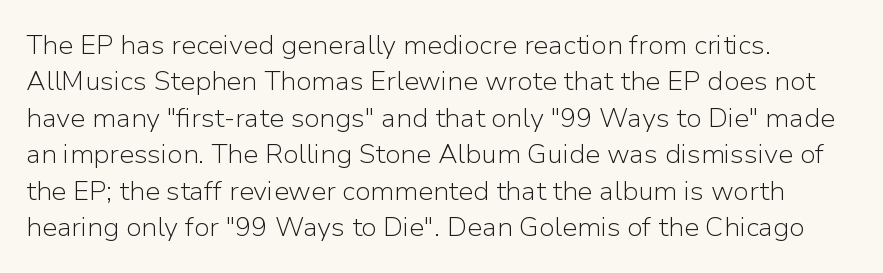
Q: Is the text bold? A: No.
Q: Is the text italic (slanted)? A: No, it is upright.
Q: Is the text underlined? A: No.
Q: How is the paragraph aligned? A: Left-aligned.
Q: Is the spacing between letters normal or unusually wide? A: Normal.
Q: Is the spacing between lines tight, normal or loose? A: Normal.
